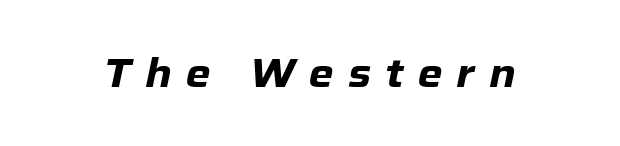
Q: Is the text bold? A: Yes.
Q: Is the text italic (slanted)? A: Yes, it leans right by about 12 degrees.
Q: Is the text underlined? A: No.
Q: Is the spacing between letters normal or unusually wide? A: Unusually wide.
Q: Width (condensed, normal, or wide)? A: Normal.
Q: Stroke contrast? A: Low.
Q: x-height? A: Medium.
Q: Monospaced? A: No.
